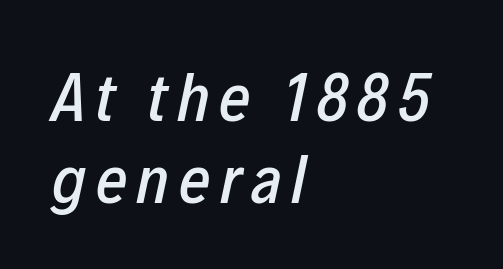
The space directly below the letters is spotless. Looks like regular typesetting: each glyph gets only the width it needs. Casual observation: everything's shoved over to the left. If you drew a line through each stem, it would be angled.
